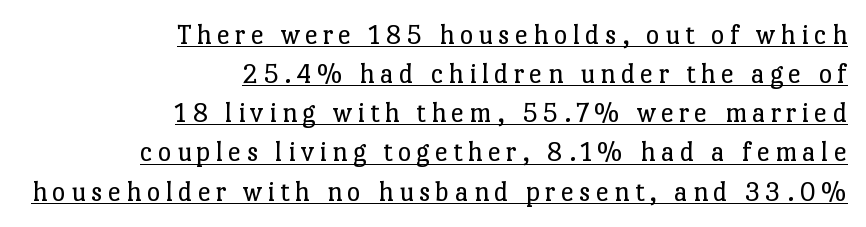
The image shows 29 px regular-weight serif type, upright; set right-aligned, normal line spacing (1.35x), underlined; low stroke contrast and a medium x-height.
